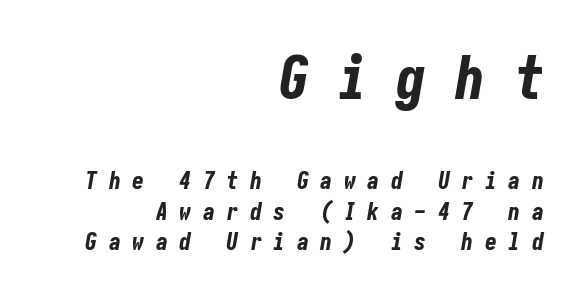
The ragged edge is on the left, which tells us the setting is flush right. Horizontal bands of white between lines are of average thickness. Loose tracking; the words dissolve into strings of separated letters. Emphasis by weight is at full strength: bold.
